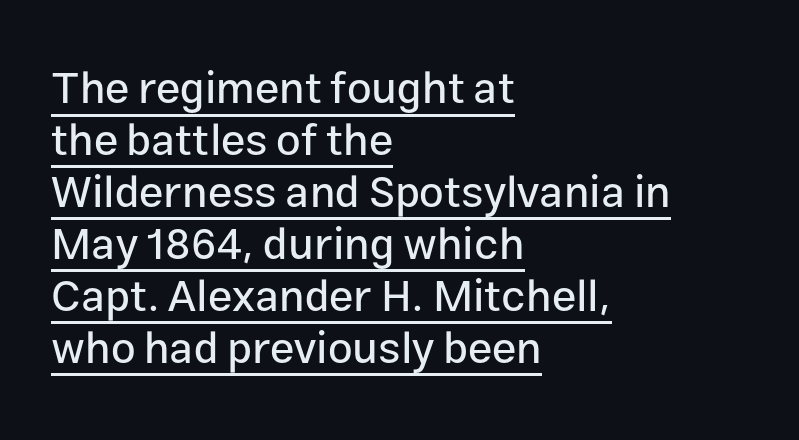
The characters display no serif detailing; their extremities are plain. Line beginnings align vertically; line endings do not. Quick note: underline on. Characters follow at the spacing the type designer built in. The letters advance in unequal steps, a hallmark of proportional type. Does the lettering tilt? It doesn't — this is upright.
